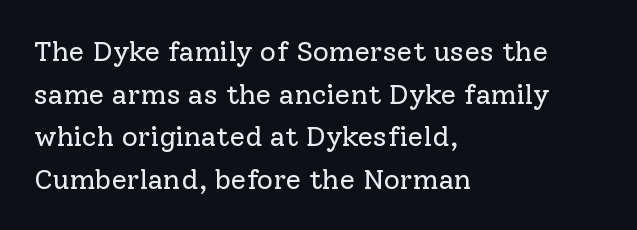
{"serif": "yes", "italic": "no", "bold": "no", "weight": "regular", "width": "normal", "stroke_contrast": "low", "x_height": "medium", "monospaced": "no", "underline": "no", "align": "left", "line_spacing": "normal", "line_spacing_ratio": 1.52, "letter_spacing": "normal", "letter_spacing_em": 0.0, "glyph_px": 28}
